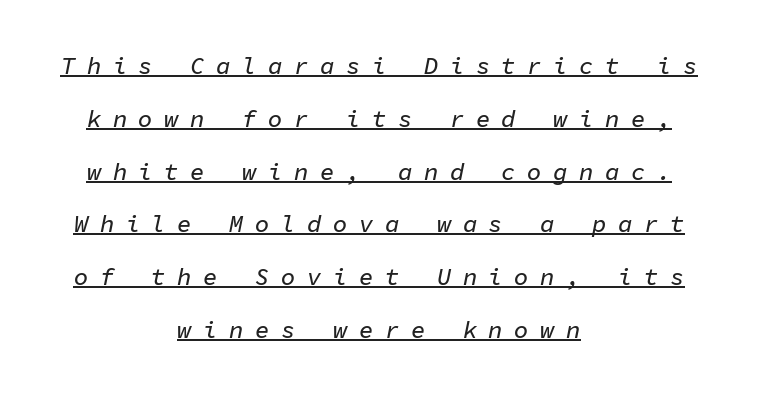
The image shows 24 px text type, italic (leaning right); set centered, loose line spacing (2.2x), unusually wide letter spacing (+0.48 em), underlined.
